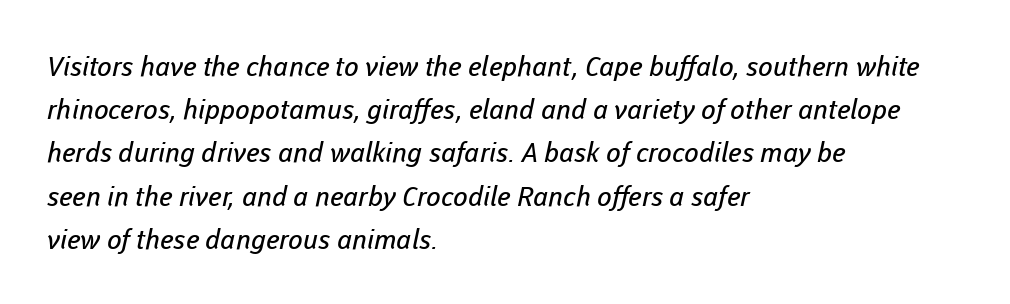
Q: Is the text bold? A: No.
Q: Is the text underlined? A: No.
Q: How is the paragraph aligned? A: Left-aligned.
Q: Is the spacing between letters normal or unusually wide? A: Normal.
Q: Is the spacing between lines tight, normal or loose? A: Normal.
